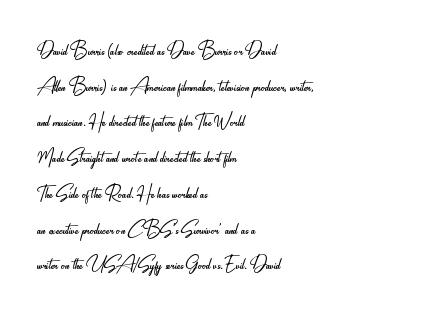
Q: Is the text bold? A: No.
Q: Is the text italic (slanted)? A: Yes.
Q: Is the text underlined? A: No.
Q: How is the paragraph aligned? A: Left-aligned.
Q: Is the spacing between letters normal or unusually wide? A: Normal.
Q: Is the spacing between lines tight, normal or loose? A: Normal.
